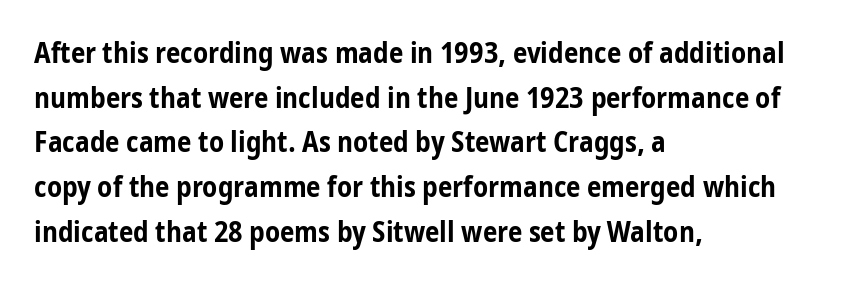
Successive baselines arrive at the customary interval. Each word holds together tightly as a unit, with standard inter-letter gaps. The paragraph shown leans on its left margin. Serif or sans? Sans — the stroke terminals are bare.
